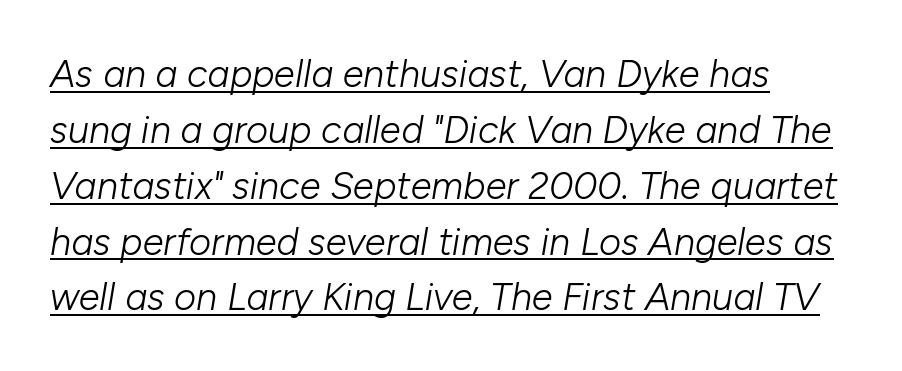
{"italic": "yes", "lean": "right", "slant_degrees": 10, "bold": "no", "weight": "light", "width": "normal", "stroke_contrast": "low", "x_height": "medium", "monospaced": "no", "underline": "yes", "align": "left", "line_spacing": "normal", "line_spacing_ratio": 1.47, "letter_spacing": "normal", "letter_spacing_em": 0.0, "glyph_px": 38}
